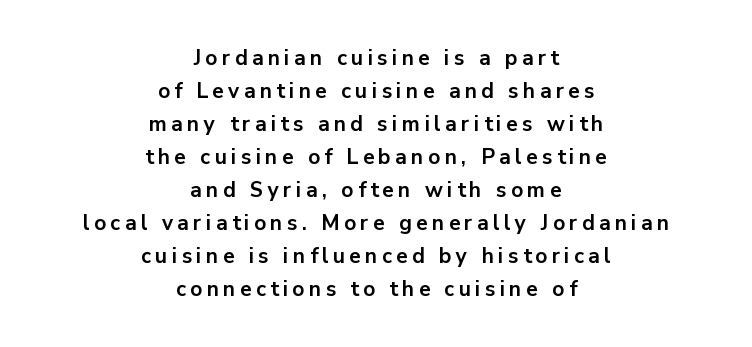
{"italic": "no", "bold": "yes", "underline": "no", "align": "center", "line_spacing": "normal", "line_spacing_ratio": 1.57, "letter_spacing": "wide", "letter_spacing_em": 0.21, "glyph_px": 21}
